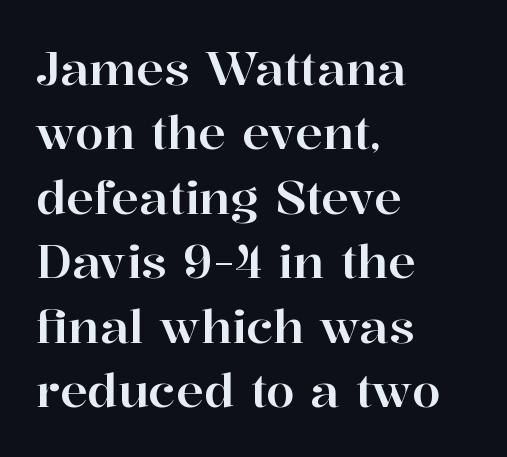
Where is the straight margin? On the left. Ascenders rise straight up at ninety degrees. The face used here is proportionally spaced, like ordinary book or web type. Descenders are the only things crossing below the line.
